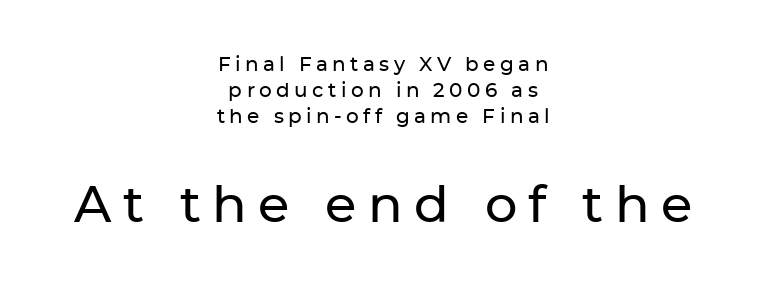
Q: Is the text italic (slanted)? A: No, it is upright.
Q: Is the typeface a serif or a sans-serif typeface? A: Sans-serif.
Q: Is the text underlined? A: No.
Q: How is the paragraph aligned? A: Centered.
Q: Is the spacing between letters normal or unusually wide? A: Unusually wide.
Q: Is the spacing between lines tight, normal or loose? A: Normal.
Q: Which block of text is set in a larger size, the first (top) or the second (bottom)? A: The second (bottom) one.
Q: Width (condensed, normal, or wide)? A: Normal.
Q: Stroke contrast? A: Low.
Q: x-height? A: Medium.
Q: Monospaced? A: No.
